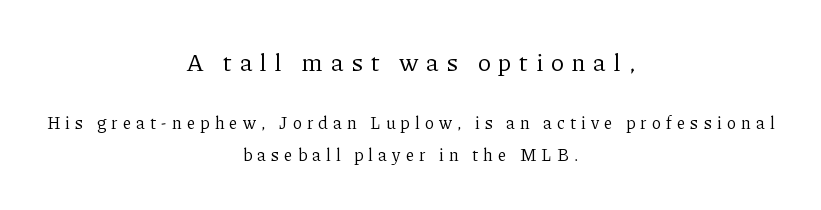
No italicization has been applied; the sample stays upright. The letterforms stand isolated, each surrounded by extra space. Descenders are the only things crossing below the line. Weight: regular or lighter. The letters in the upper block stand taller than those in the block below. Teacher's note: observe the equal gaps on both sides — that is centered alignment.
